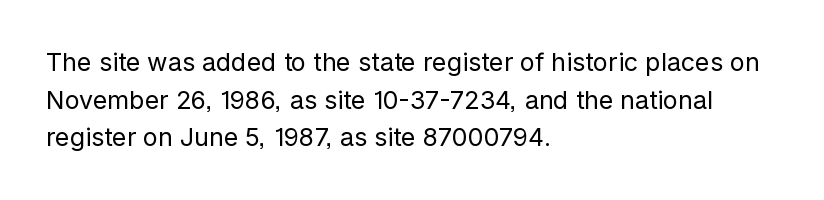
{"italic": "no", "bold": "no", "underline": "no", "align": "left", "line_spacing": "normal", "line_spacing_ratio": 1.51, "letter_spacing": "normal", "letter_spacing_em": 0.0, "glyph_px": 25}
